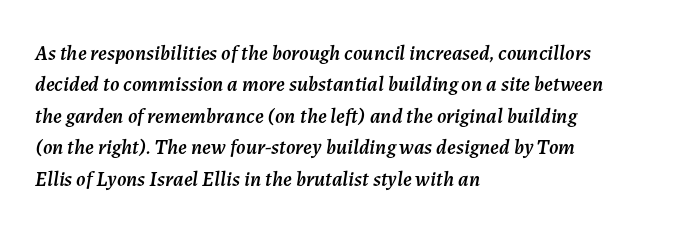
Q: Is the text italic (slanted)? A: Yes, it leans right by about 7 degrees.
Q: Is the text underlined? A: No.
Q: How is the paragraph aligned? A: Left-aligned.
Q: Is the spacing between letters normal or unusually wide? A: Normal.
Q: Is the spacing between lines tight, normal or loose? A: Normal.
